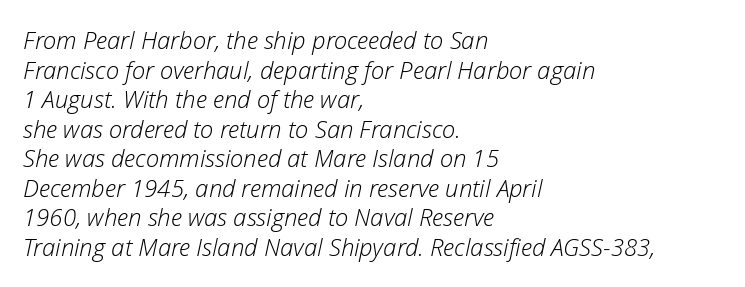
Anything drawn beneath the words? Only blank space. The passage is arranged the way most books set body copy — flush left. A light-to-regular cut is what we see here. You could call the tracking neutral — neither tight nor loose.
